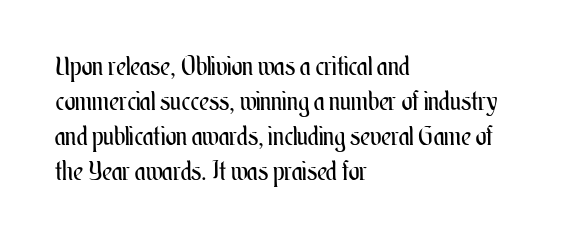
How are the letters spaced? Ordinarily, with no added tracking. Has an underline been added? It has not. Honestly, the row spacing looks completely unremarkable. The font is comparable to plain body text, perhaps lighter. Visually the block forms a straight wall on the left and a jagged coastline on the right.
